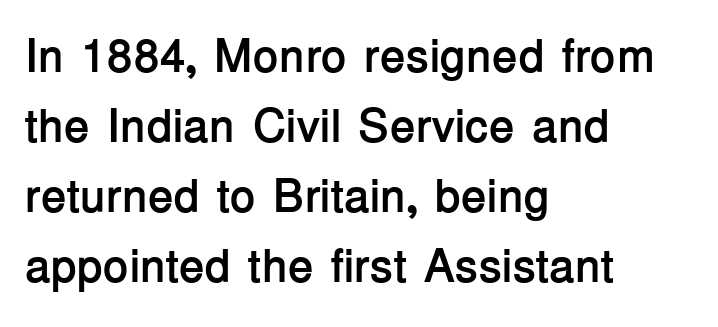
The image shows 47 px semibold sans-serif type, upright; set left-aligned, normal line spacing (1.49x), normal letter spacing, not underlined; low stroke contrast and a medium x-height.
